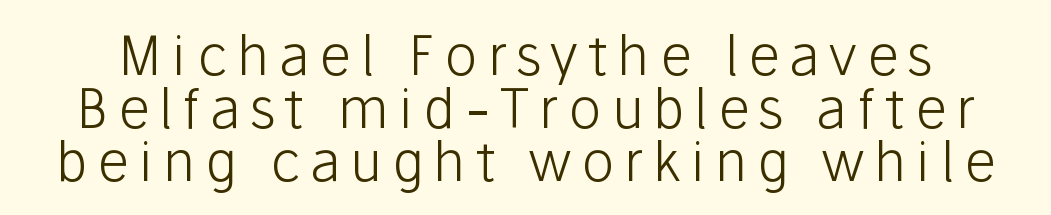
The image shows 55 px light sans-serif type, upright; set tight line spacing (0.96x), not underlined; low stroke contrast and a medium x-height.
